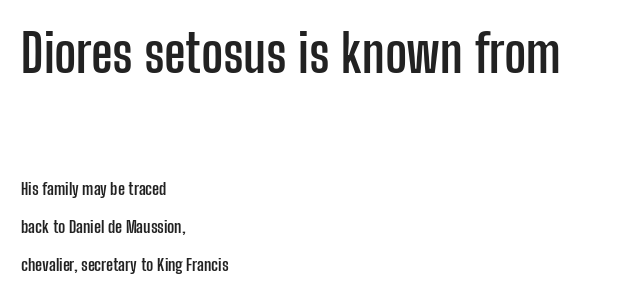
{"serif": "no", "italic": "no", "bold": "yes", "weight": "semibold", "width": "condensed", "stroke_contrast": "low", "x_height": "medium", "monospaced": "no", "underline": "no", "align": "left", "line_spacing": "loose", "line_spacing_ratio": 2.22, "letter_spacing": "normal", "letter_spacing_em": 0.0, "larger_block": "first", "size_ratio": 3.06, "glyph_px": 52}
